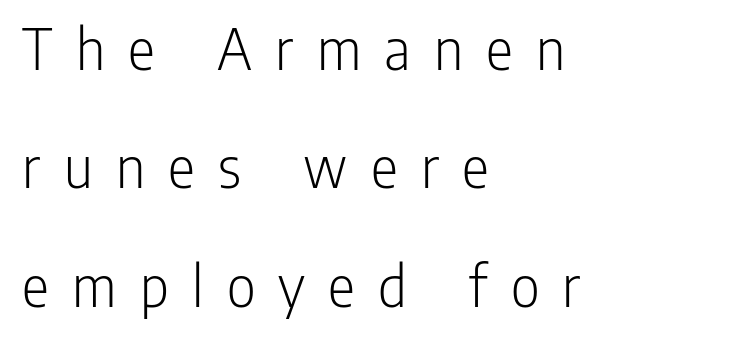
The image shows 63 px light, condensed sans-serif type, upright; set left-aligned, line spacing 1.88x, unusually wide letter spacing (+0.37 em), not underlined; low stroke contrast and a medium x-height.
